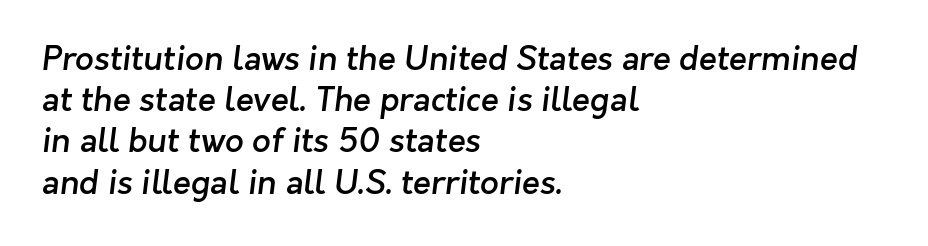
The image shows 33 px semibold sans-serif type; set left-aligned, normal line spacing (1.25x), normal letter spacing, not underlined; low stroke contrast and a medium x-height.
